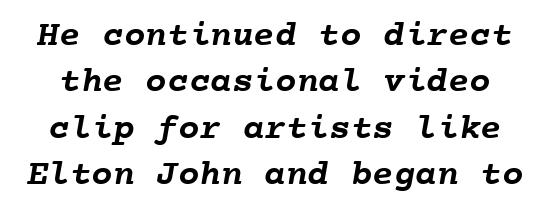
Q: Is the text bold? A: Yes.
Q: Is the text underlined? A: No.
Q: Is the spacing between letters normal or unusually wide? A: Normal.
Q: Is the spacing between lines tight, normal or loose? A: Normal.
Q: Width (condensed, normal, or wide)? A: Normal.
Q: Stroke contrast? A: Low.
Q: x-height? A: Medium.
Q: Monospaced? A: Yes.
